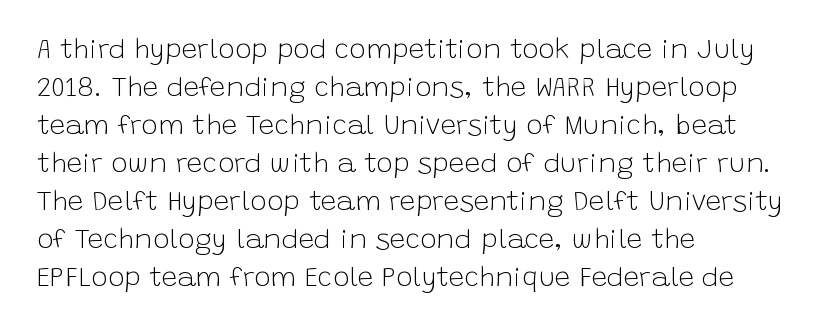
The image shows 28 px light sans-serif type, upright; set left-aligned, normal line spacing (1.36x), normal letter spacing, not underlined; low stroke contrast and a large x-height.
